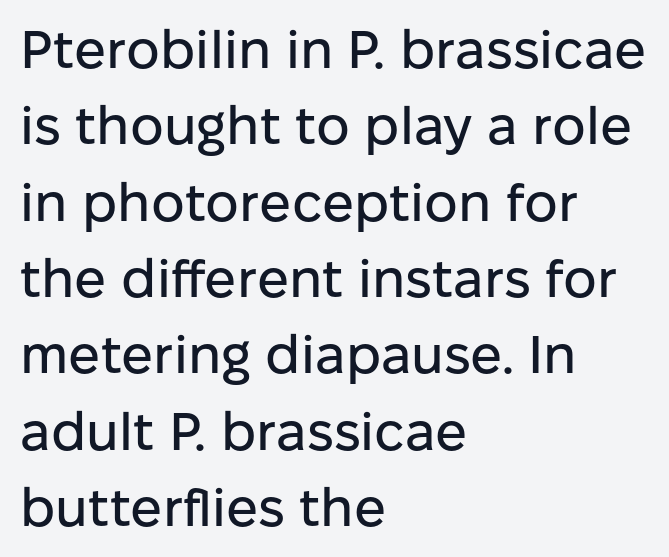
The image shows 53 px sans-serif type, upright; set left-aligned, normal line spacing (1.44x), normal letter spacing, not underlined; low stroke contrast and a medium x-height.
